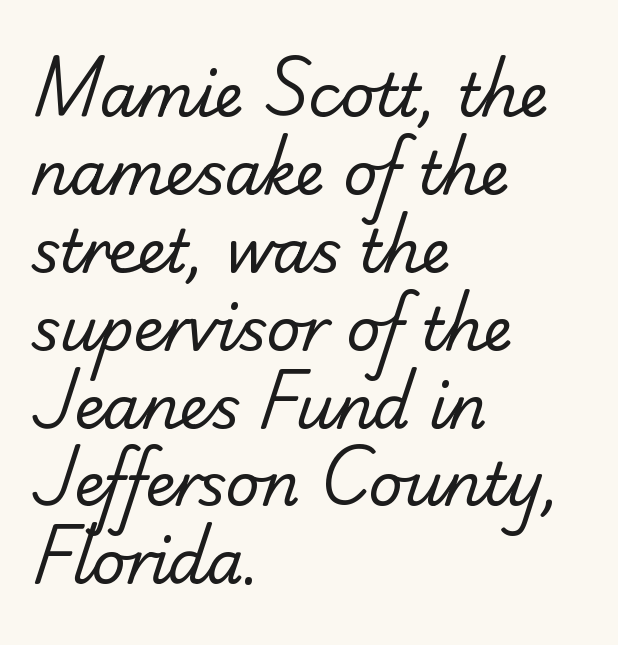
The designer went with a sans here, leaving each stem footless. The space beneath each line is pristine and unruled. Regarding leading, the lines here are spaced in the standard way. Caption: multi-line text, flush left, ragged right.
